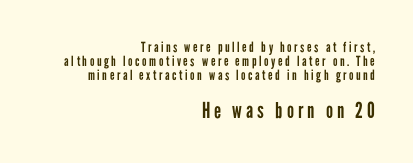
The baseline area is clear. Italic: no, the glyphs are upright roman. The face used here appears at its bigger size in the lower chunk. This rendering uses right alignment, leaving the left contour irregular. Weight: in the light-to-regular range.
